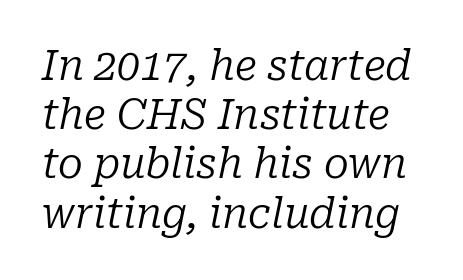
The image shows 41 px regular-weight serif type, italic (leaning right); set line spacing 1.2x, normal letter spacing, not underlined; low stroke contrast and a medium x-height.
